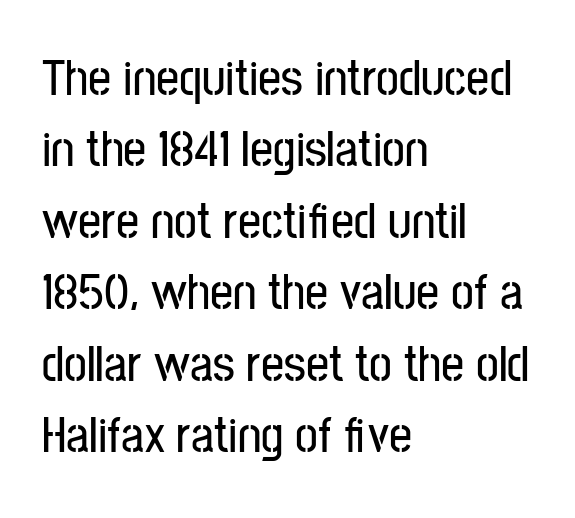
{"serif": "no", "italic": "no", "width": "condensed", "stroke_contrast": "low", "x_height": "medium", "monospaced": "no", "underline": "no", "align": "left", "line_spacing": "normal", "line_spacing_ratio": 1.4, "letter_spacing": "normal", "letter_spacing_em": 0.0, "glyph_px": 51}
